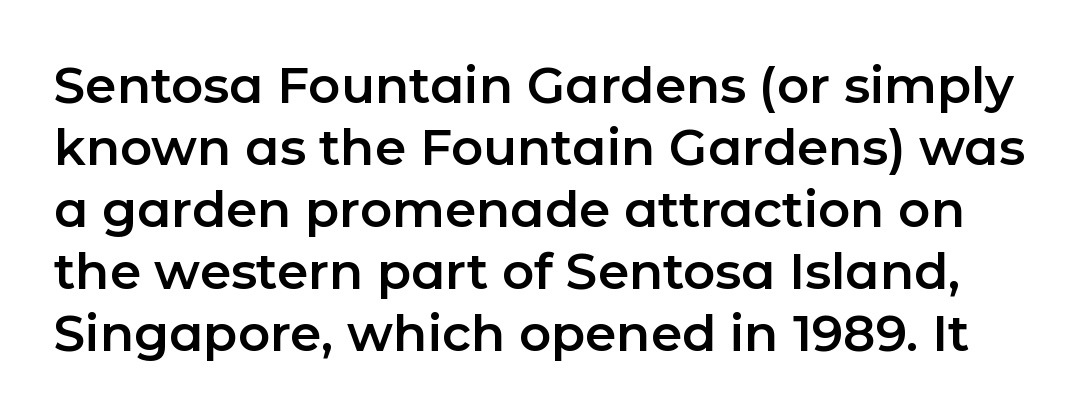
The image shows 50 px sans-serif type, upright; set line spacing 1.24x, normal letter spacing, not underlined; low stroke contrast and a medium x-height.
